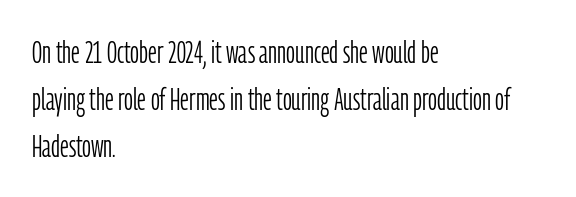
{"serif": "no", "italic": "no", "bold": "no", "weight": "light", "width": "condensed", "stroke_contrast": "low", "x_height": "medium", "monospaced": "no", "underline": "no", "align": "left", "line_spacing": "normal", "line_spacing_ratio": 1.52, "letter_spacing": "normal", "letter_spacing_em": 0.0, "glyph_px": 31}
